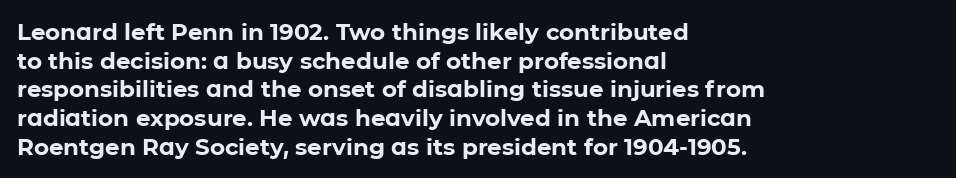
The image shows 23 px bold type, upright; set left-aligned, normal line spacing (1.25x), normal letter spacing, not underlined.
